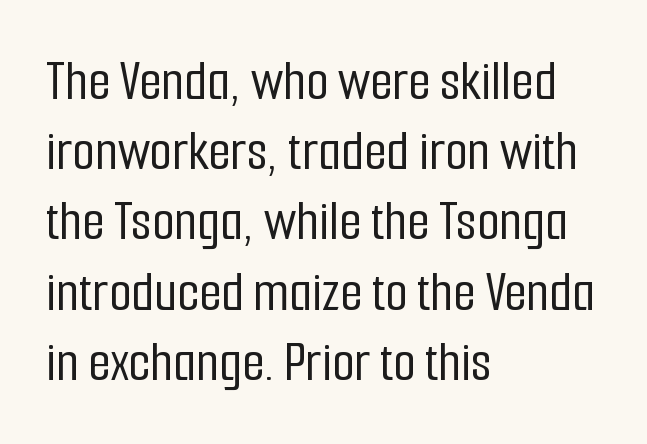
This rendering uses left alignment, leaving the right contour irregular. Proportional: the letters do not fall into vertical columns. Words appear dense and cohesive because spacing is normal. Check the space under the baseline: it is left empty. Type style note: lacks serifs. Upright lettering throughout.
